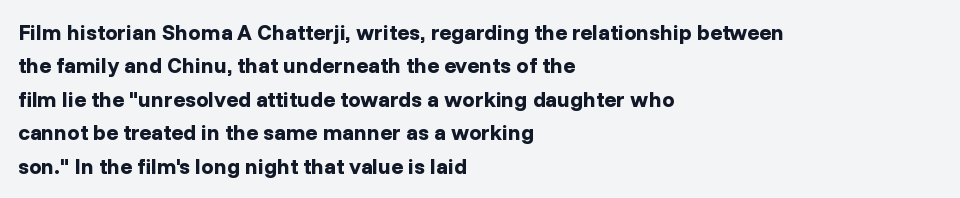
The strip under each line holds only bare page. Between one letter and the next there's only the usual sliver of space. Is there any slant? The stems are plumb. Plenty of ink on the page — the face is bold. Leading matches the norm, producing a regular column.
